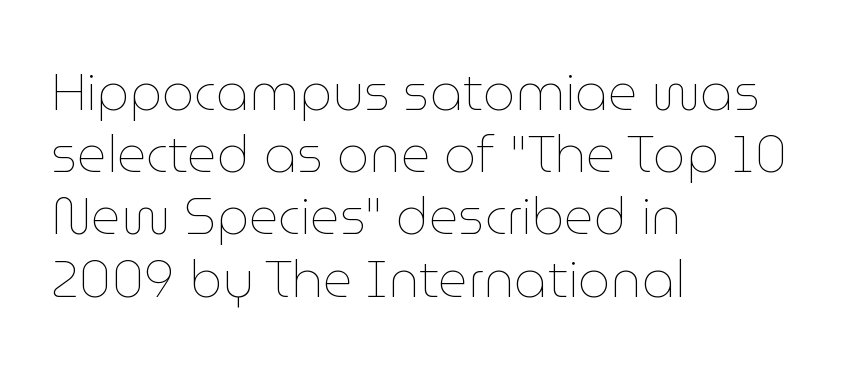
{"italic": "no", "bold": "no", "weight": "thin", "width": "normal", "stroke_contrast": "low", "x_height": "medium", "monospaced": "no", "underline": "no", "align": "left", "line_spacing_ratio": 1.22, "letter_spacing": "normal", "letter_spacing_em": 0.0, "glyph_px": 51}
